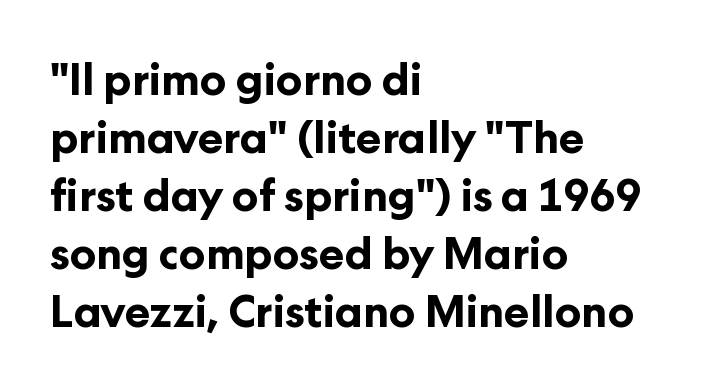
The face used here is proportionally spaced, like ordinary book or web type. Each line starts at the same left margin while the right side varies. Decoration check: the copy has no underline. Does the weight exceed regular? Yes, all the way to bold.
